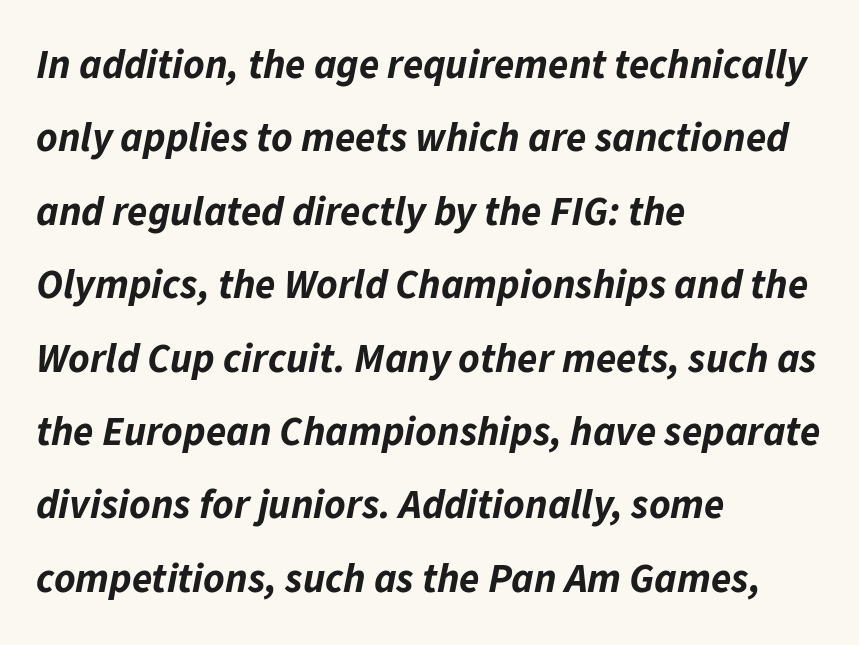
The image shows 41 px bold type, italic (leaning right); set left-aligned, line spacing 1.79x, normal letter spacing, not underlined; low stroke contrast and a medium x-height.
